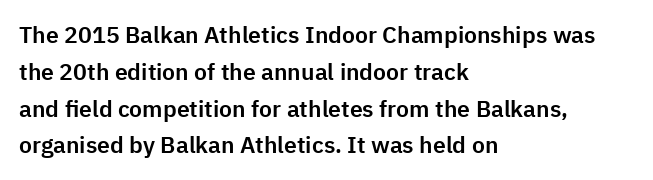
Q: Is the text italic (slanted)? A: No, it is upright.
Q: Is the text underlined? A: No.
Q: How is the paragraph aligned? A: Left-aligned.
Q: Is the spacing between letters normal or unusually wide? A: Normal.
Q: Is the spacing between lines tight, normal or loose? A: Normal.
